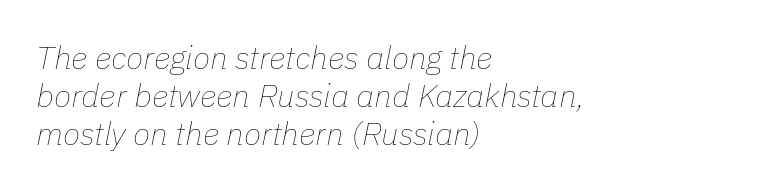
This sample has the flowing, uneven cadence of proportional lettering. Caption: standard tracking, unaltered. No chunkiness to these letters — they're not bold. Beneath every word, the page is bare.
